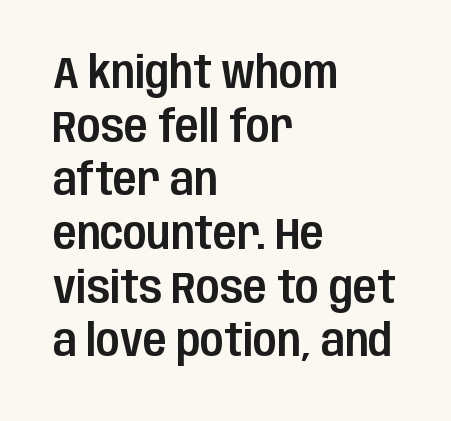
Q: Is the text italic (slanted)? A: No, it is upright.
Q: Is the typeface a serif or a sans-serif typeface? A: Sans-serif.
Q: Is the text underlined? A: No.
Q: How is the paragraph aligned? A: Left-aligned.
Q: Is the spacing between letters normal or unusually wide? A: Normal.
Q: Width (condensed, normal, or wide)? A: Condensed.
Q: Stroke contrast? A: Low.
Q: x-height? A: Large.
Q: Monospaced? A: No.
